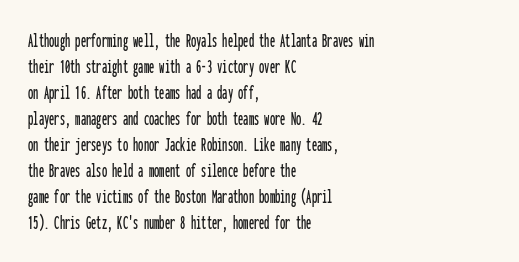
The typesetter chose a ragged-right arrangement here. The type sits square on the baseline with zero lean. There is no visible air inserted between adjacent glyphs. Has an underline been added? It has not.
